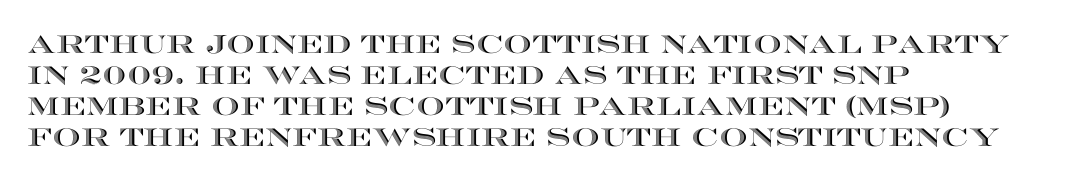
The image shows 25 px text type, upright; set left-aligned, line spacing 1.24x, normal letter spacing, not underlined.
